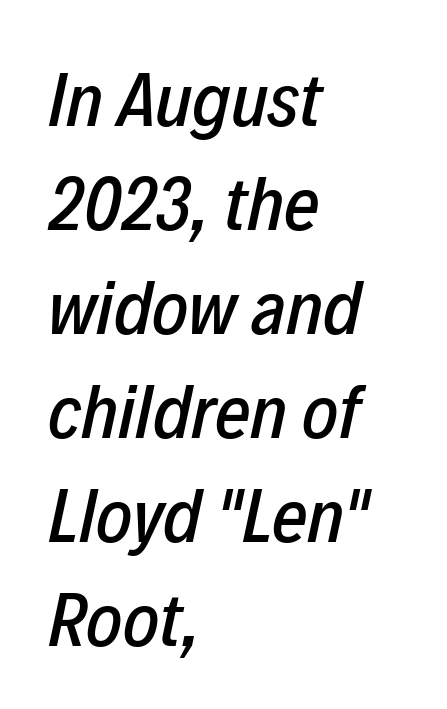
Q: Is the text italic (slanted)? A: Yes, it leans right by about 12 degrees.
Q: Is the text underlined? A: No.
Q: How is the paragraph aligned? A: Left-aligned.
Q: Is the spacing between letters normal or unusually wide? A: Normal.
Q: Is the spacing between lines tight, normal or loose? A: Normal.
Q: Width (condensed, normal, or wide)? A: Condensed.
Q: Stroke contrast? A: Low.
Q: x-height? A: Medium.
Q: Monospaced? A: No.
